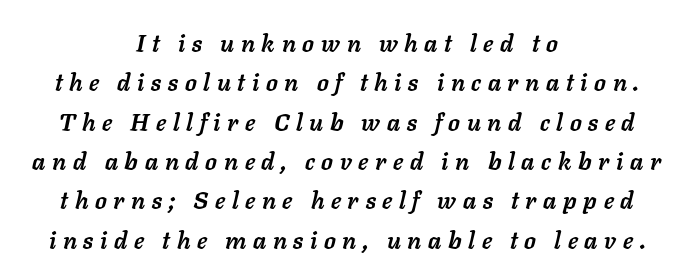
Looking at the ascenders, they clearly lean. Each row of text sits above clean, open space. Each line is balanced around a shared central axis. Regarding leading, the lines here are spaced in the standard way. These lines carry a lot of weight — the face is fully bold.
